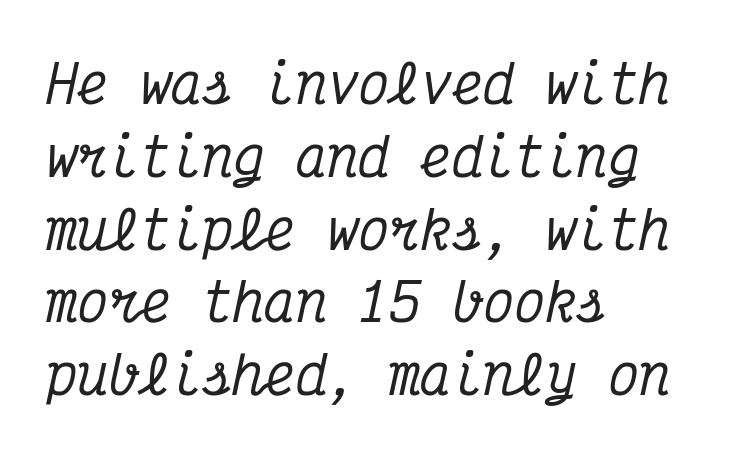
{"serif": "yes", "italic": "yes", "lean": "right", "slant_degrees": 12, "width": "condensed", "stroke_contrast": "medium", "x_height": "medium", "monospaced": "yes", "underline": "no", "align": "left", "line_spacing": "normal", "line_spacing_ratio": 1.4, "letter_spacing": "normal", "letter_spacing_em": 0.0, "glyph_px": 52}
